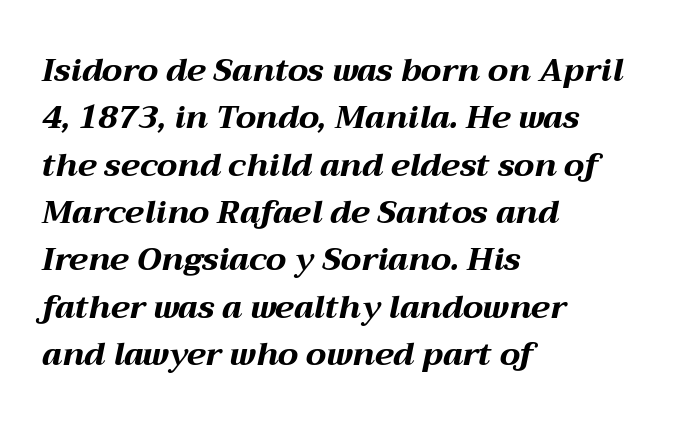
Every row of glyphs begins at an identical x-position on the left. The vertical gap from one line to the next is medium. Check the space under the baseline: it is left empty. A typesetter would mark this as italic.
